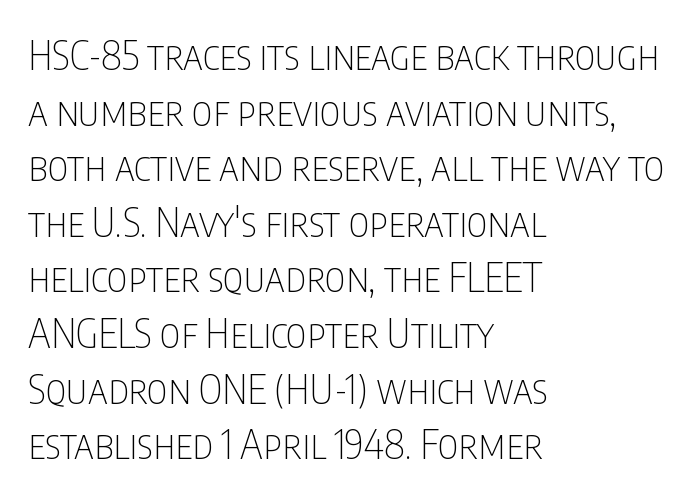
The image shows 40 px thin, condensed sans-serif type, upright; set left-aligned, normal line spacing (1.39x), normal letter spacing, not underlined; low stroke contrast and a large x-height.
